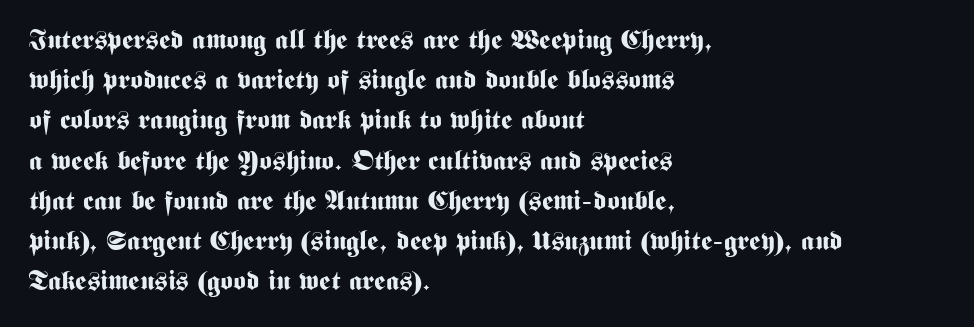
The image shows 27 px bold type, upright; set left-aligned, normal line spacing (1.49x), normal letter spacing, not underlined.
